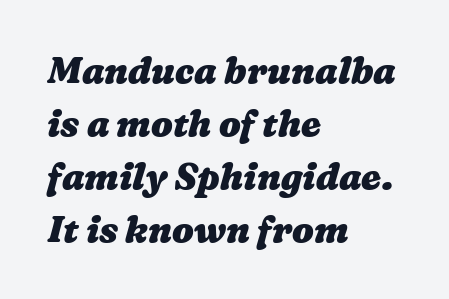
The image shows 36 px heavy, wide type; set left-aligned, normal line spacing (1.47x), normal letter spacing, not underlined; medium stroke contrast and a medium x-height.
